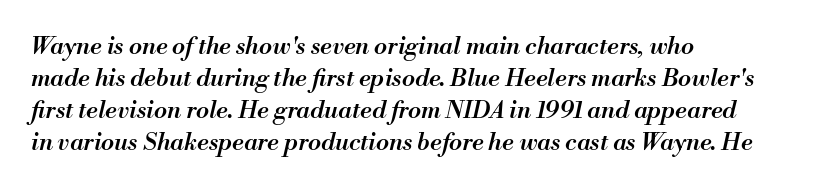
{"italic": "yes", "lean": "right", "slant_degrees": 13, "bold": "semi", "underline": "no", "align": "left", "line_spacing": "normal", "line_spacing_ratio": 1.34, "letter_spacing": "normal", "letter_spacing_em": 0.0, "glyph_px": 24}
